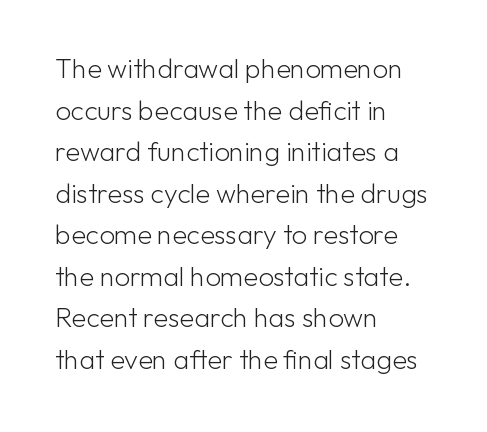
The image shows 27 px text type, upright; set left-aligned, normal line spacing (1.54x), normal letter spacing, not underlined.
